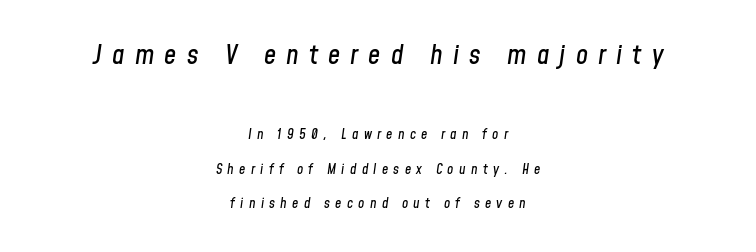
Compare the two chunks: the upper has the greater cap height. The line texture is sparse and dotted thanks to wide tracking. Slanted lettering throughout. Just letters on the line, the space beneath them empty. This sample is center-justified, so both line endings float freely.
